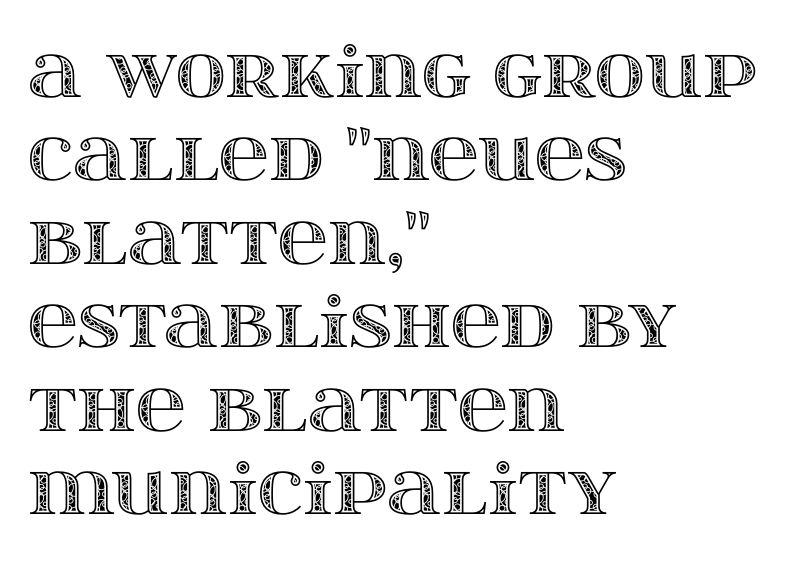
{"italic": "no", "width": "wide", "x_height": "large", "monospaced": "no", "underline": "no", "align": "left", "line_spacing_ratio": 1.21, "letter_spacing": "normal", "letter_spacing_em": 0.0, "glyph_px": 69}
